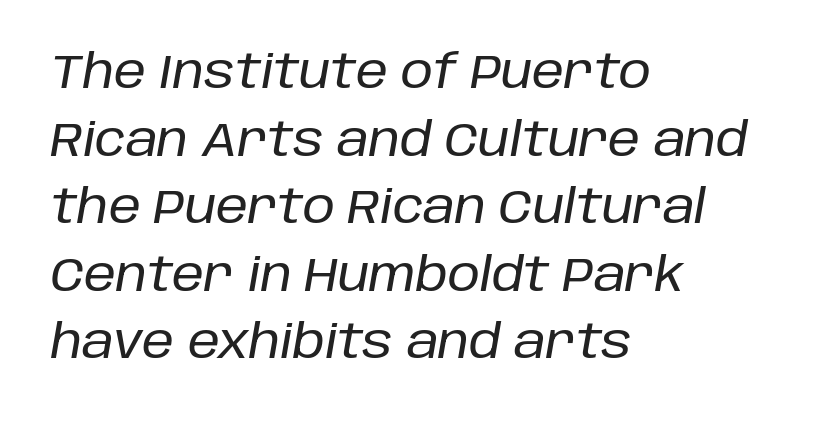
The image shows 46 px text type, italic (leaning right); set left-aligned, normal line spacing (1.47x), normal letter spacing, not underlined; low stroke contrast and a large x-height.
